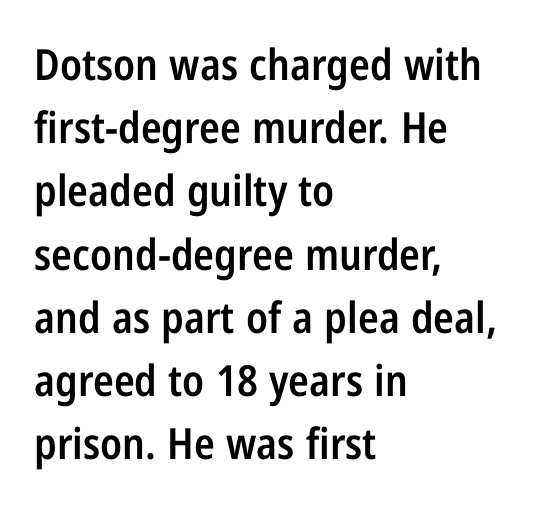
The image shows 43 px semibold, condensed sans-serif type, upright; set left-aligned, normal line spacing (1.47x), normal letter spacing, not underlined; low stroke contrast and a medium x-height.
